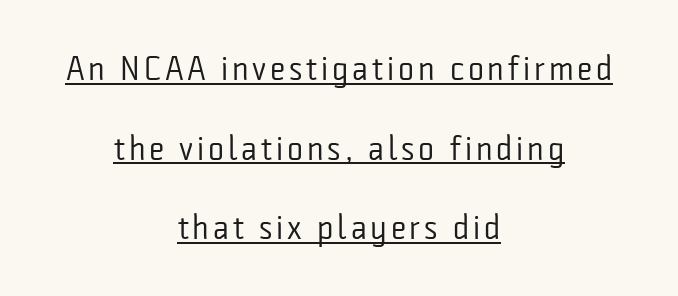
{"serif": "no", "italic": "no", "bold": "no", "weight": "regular", "width": "condensed", "stroke_contrast": "low", "x_height": "medium", "monospaced": "no", "underline": "yes", "align": "center", "line_spacing": "loose", "line_spacing_ratio": 2.34, "glyph_px": 34}
